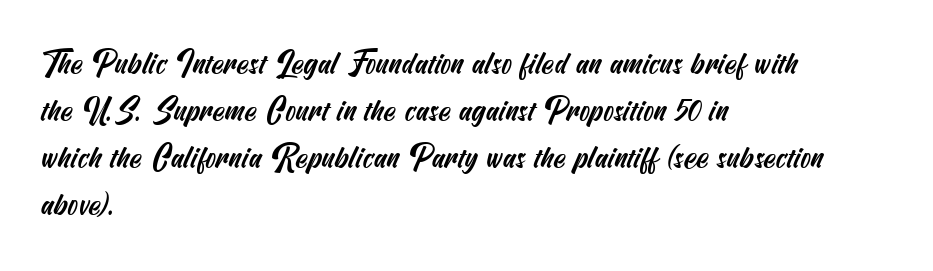
The image shows 31 px condensed sans-serif type; set left-aligned, normal line spacing (1.52x), normal letter spacing, not underlined; medium stroke contrast and a small x-height.
